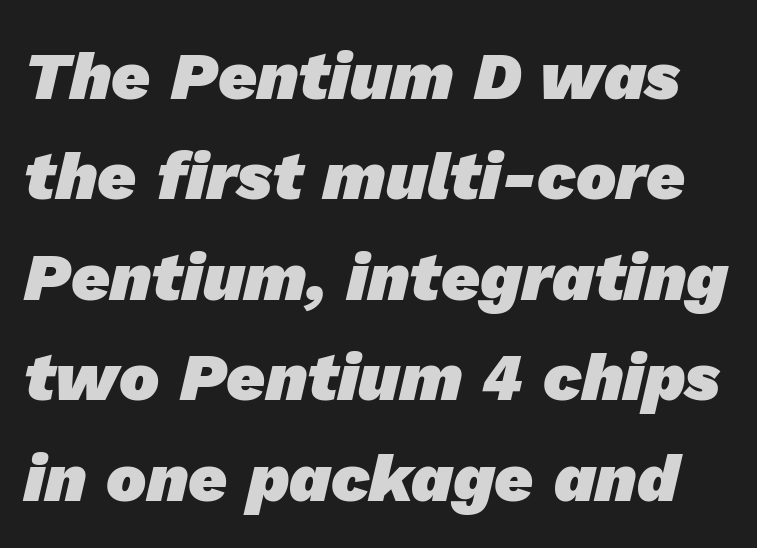
The image shows 67 px heavy sans-serif type; set normal line spacing (1.5x), normal letter spacing, not underlined; low stroke contrast and a medium x-height.
